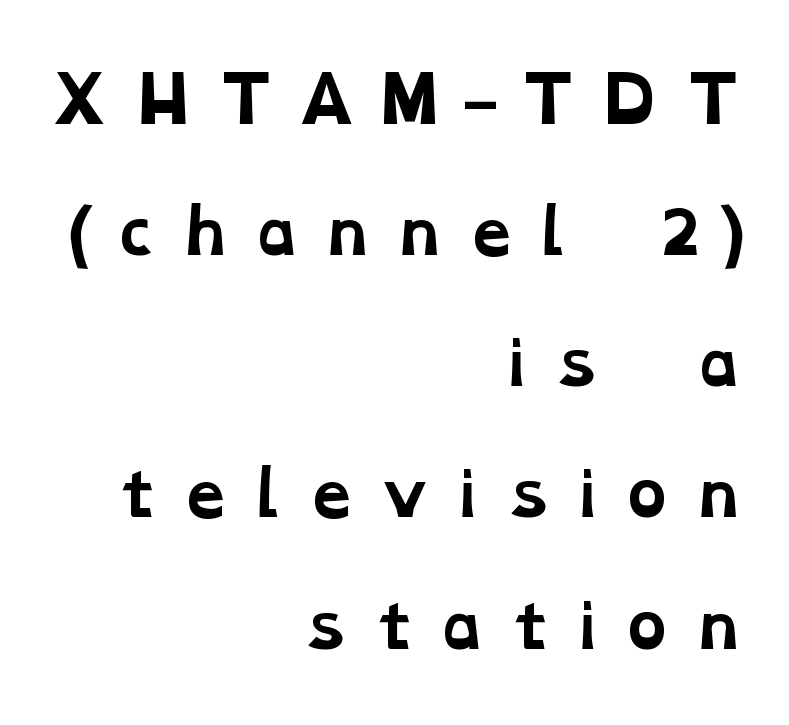
The image shows 61 px bold, wide serif type; set right-aligned, loose line spacing (2.15x), unusually wide letter spacing (+0.3 em), not underlined; low stroke contrast and a medium x-height.
